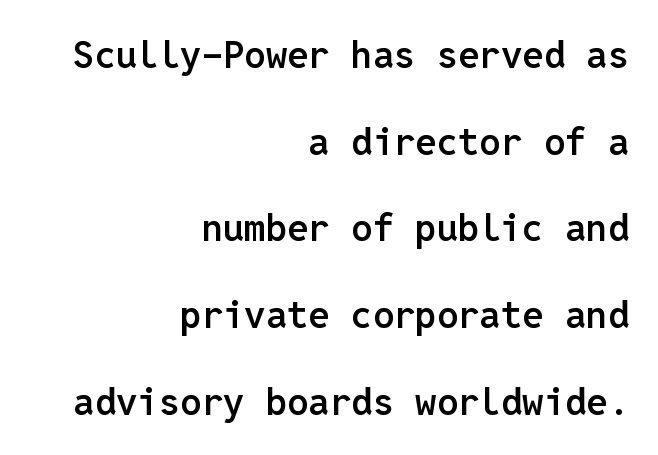
Q: Is the text bold? A: Semi-bold.
Q: Is the text italic (slanted)? A: No, it is upright.
Q: Is the typeface a serif or a sans-serif typeface? A: Sans-serif.
Q: Is the text underlined? A: No.
Q: How is the paragraph aligned? A: Right-aligned.
Q: Is the spacing between letters normal or unusually wide? A: Normal.
Q: Is the spacing between lines tight, normal or loose? A: Loose.
Q: Width (condensed, normal, or wide)? A: Normal.
Q: Stroke contrast? A: Low.
Q: x-height? A: Medium.
Q: Monospaced? A: Yes.
